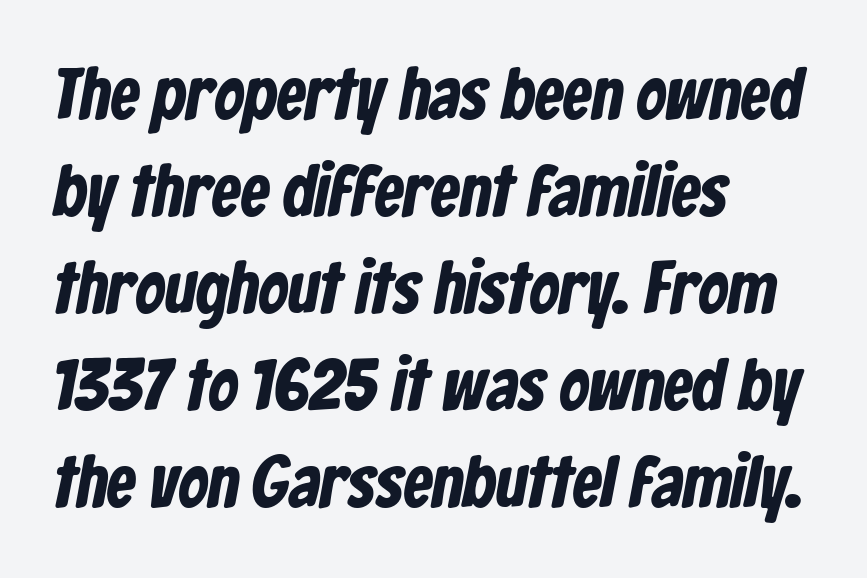
Q: Is the typeface a serif or a sans-serif typeface? A: Sans-serif.
Q: Is the text underlined? A: No.
Q: How is the paragraph aligned? A: Left-aligned.
Q: Is the spacing between letters normal or unusually wide? A: Normal.
Q: Is the spacing between lines tight, normal or loose? A: Normal.
Q: Width (condensed, normal, or wide)? A: Condensed.
Q: Stroke contrast? A: Low.
Q: x-height? A: Medium.
Q: Monospaced? A: No.
